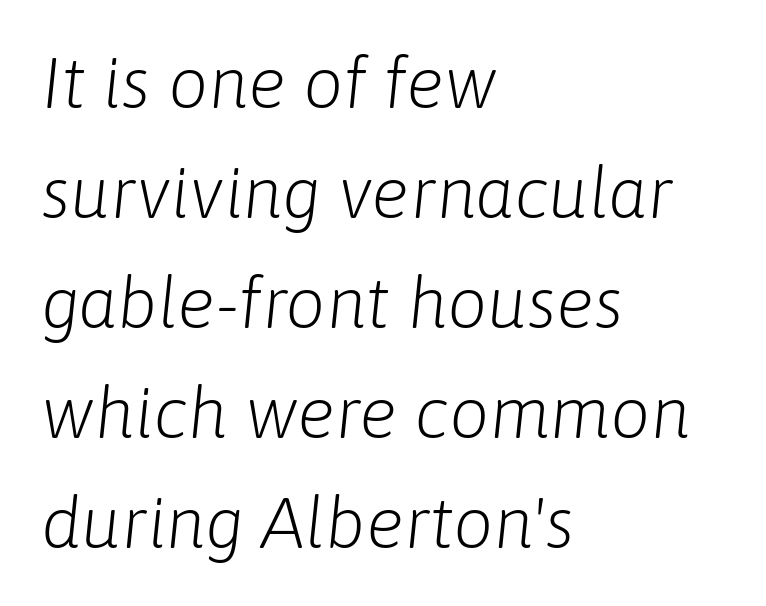
Is the type slanted? Yes — the strokes lean at a clear angle. Descender tails drop into unmarked territory. The passage shown is typed in a proportional face where columns would drift. The line-height multiplier appears to be the usual default.
